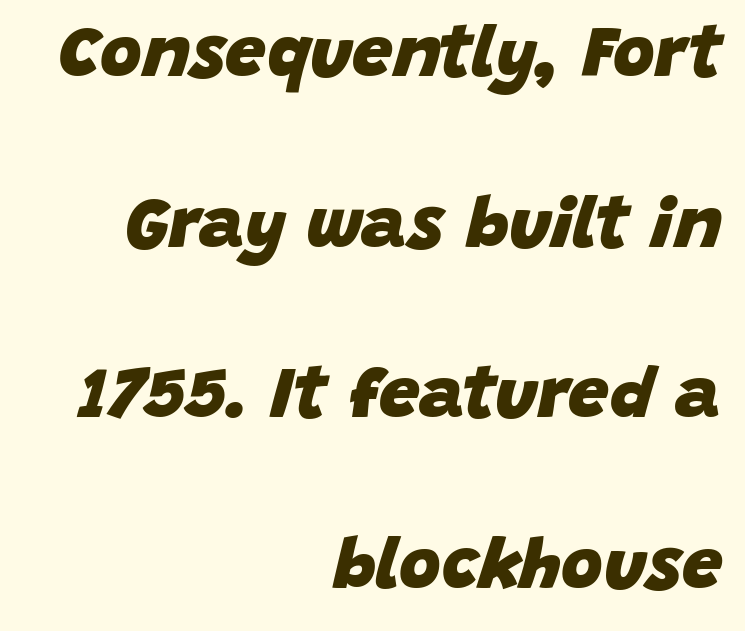
Q: Is the text bold? A: Yes.
Q: Is the text italic (slanted)? A: Yes, it leans right by about 15 degrees.
Q: Is the text underlined? A: No.
Q: How is the paragraph aligned? A: Right-aligned.
Q: Is the spacing between letters normal or unusually wide? A: Normal.
Q: Is the spacing between lines tight, normal or loose? A: Loose.
Q: Width (condensed, normal, or wide)? A: Normal.
Q: Stroke contrast? A: Low.
Q: x-height? A: Large.
Q: Monospaced? A: No.
